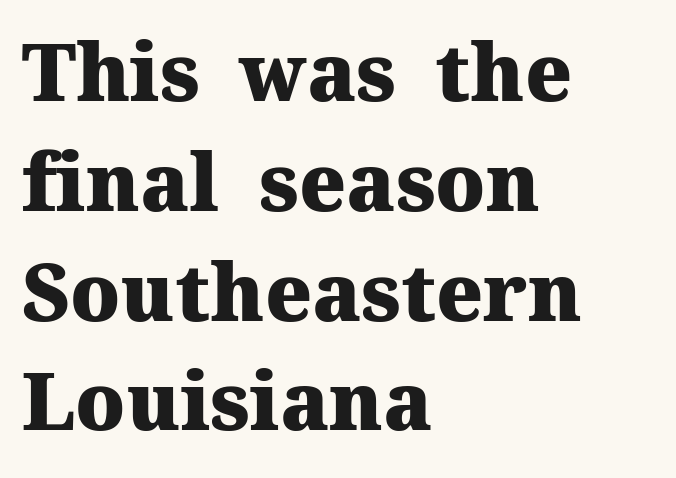
The image shows 79 px heavy serif type, upright; set left-aligned, normal line spacing (1.39x), normal letter spacing, not underlined; medium stroke contrast and a medium x-height.
